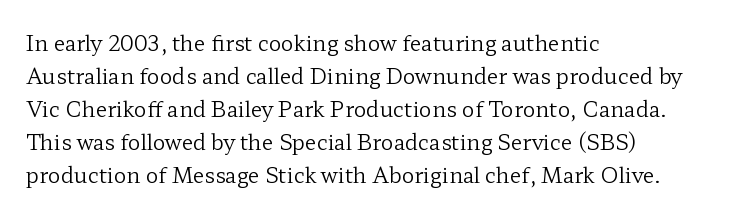
The image shows 21 px text type, upright; set left-aligned, normal line spacing (1.57x), normal letter spacing, not underlined.
